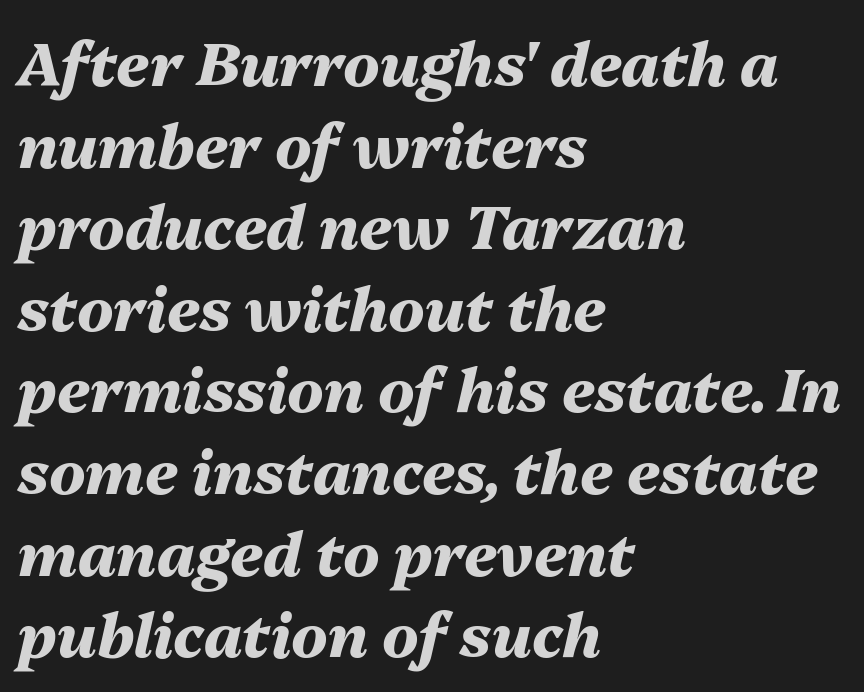
Posture: slanted. In terms of weight, the rendering is a true, heavy bold. In terms of letterspacing, this is plain default setting. Caption: multi-line text, flush left, ragged right.
